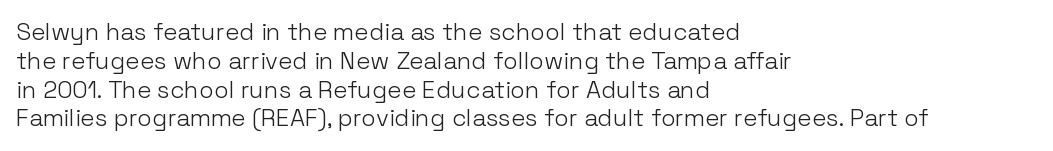
Q: Is the text bold? A: No.
Q: Is the text italic (slanted)? A: No, it is upright.
Q: Is the text underlined? A: No.
Q: How is the paragraph aligned? A: Left-aligned.
Q: Is the spacing between letters normal or unusually wide? A: Normal.
